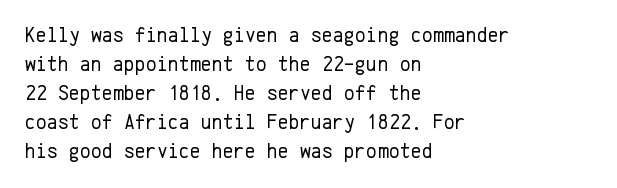
Letters rest on an invisible, unmarked baseline. Heaviness? Minimal to ordinary, like unemphasized prose. The rendering anchors every line to the left-hand side. The line-height multiplier appears to be the usual default.
